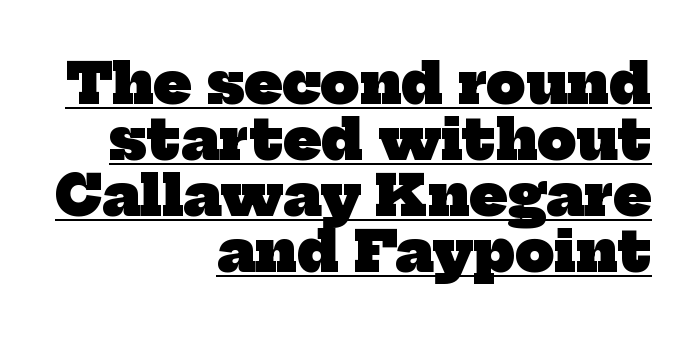
Character widths vary here, with narrow letters taking less room than wide ones. Leftover space on each line is placed entirely before the opening word. Does extra space separate the letters? No, they use regular spacing. Regarding serifs, this sample has them. The rendering uses the underline text-decoration.
